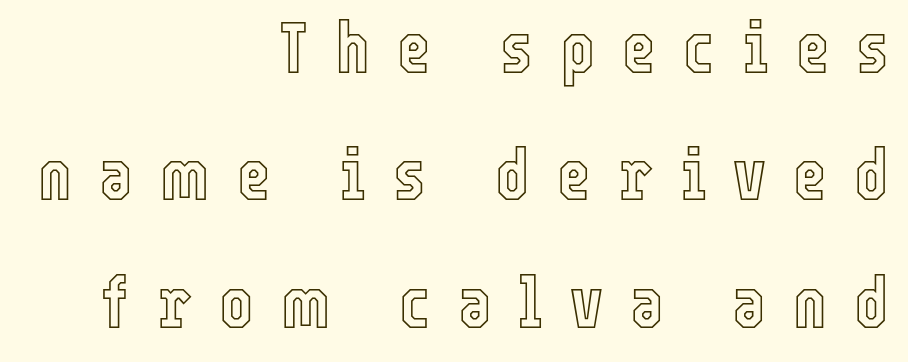
The image shows 72 px condensed type, upright; set right-aligned, line spacing 1.77x, unusually wide letter spacing (+0.38 em), not underlined; a medium x-height.
